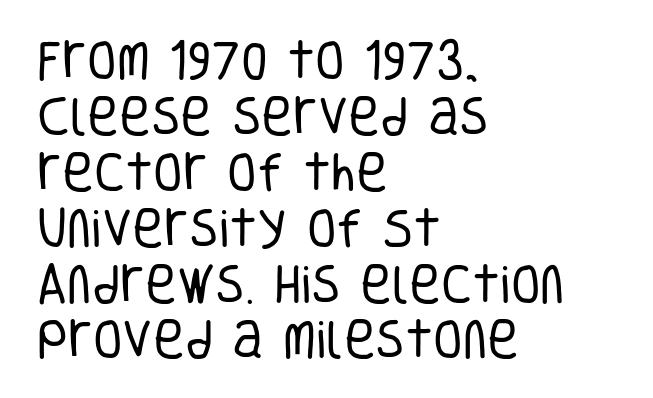
The baseline area is clear. On a weight scale, this lands at 450 or below. Horizontally, the lines are justified to the leading edge only. No extra tracking has been applied to these lines.
